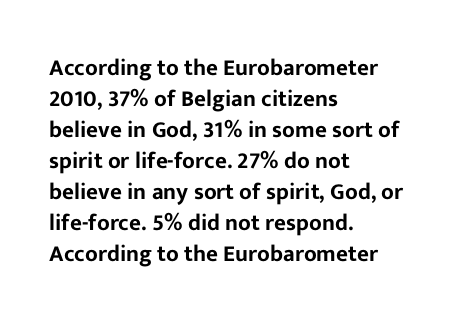
Q: Is the text italic (slanted)? A: No, it is upright.
Q: Is the text underlined? A: No.
Q: How is the paragraph aligned? A: Left-aligned.
Q: Is the spacing between letters normal or unusually wide? A: Normal.
Q: Is the spacing between lines tight, normal or loose? A: Normal.
